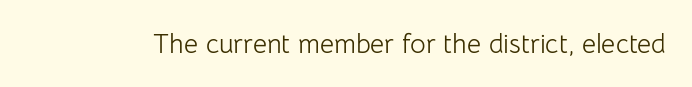
Has an underline been added? It has not. The type is set solid horizontally, with unmodified tracking. The characters are drawn with everyday or finer stroke widths. Every character sits straight up, as roman type does.
